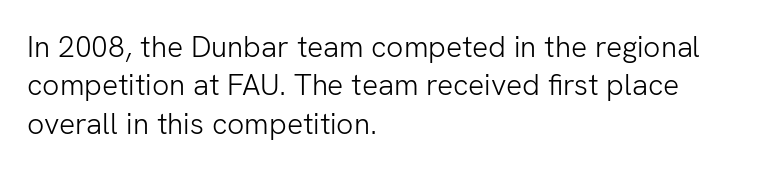
Glance below the letters and you will spot only blank space. Upright lettering throughout. Each letter's strokes conclude bluntly, with no projecting serifs. You could not count columns in this text — the font is proportionally spaced.
